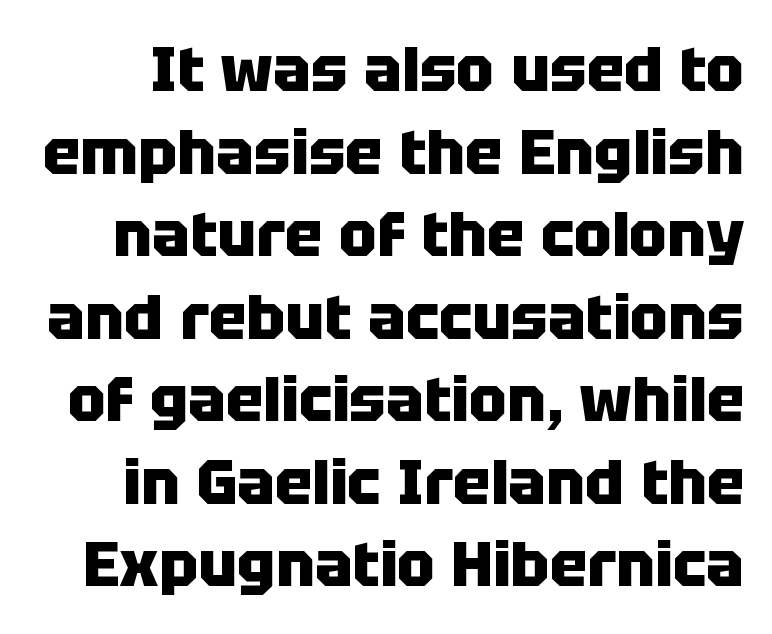
Glyph-to-glyph distance matches everyday printed text. Is the type bold? Yes — the strokes are clearly thick and heavy. The strip under each line holds only bare page. Note the varied advance widths — an 'i' is clearly narrower than an 'm'.
